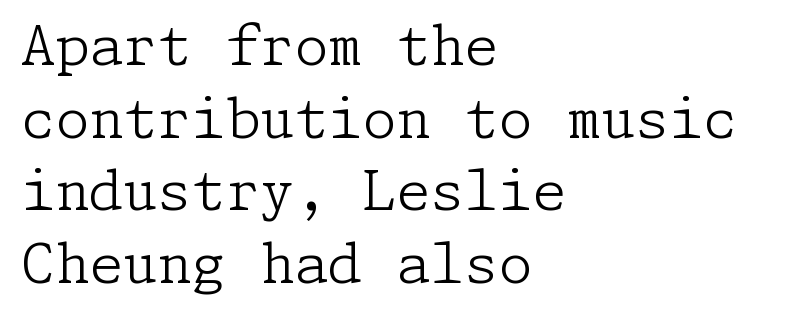
Quick note: underline off. The passage shown has conventional tracking throughout. Layout note: lines flush left. This block has exactly the height ordinary leading produces. Are there feet on the stems? There are — it's a serif. Heft: none added — not bold.
